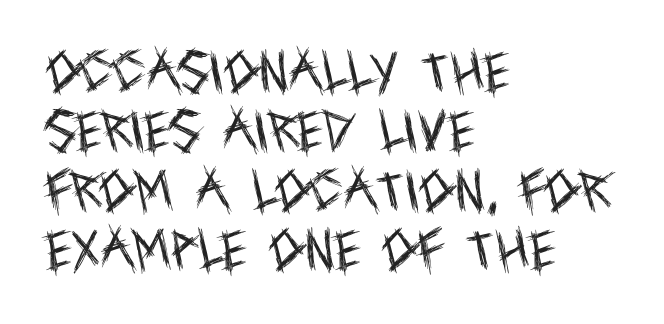
{"serif": "no", "italic": "no", "bold": "no", "weight": "regular", "width": "condensed", "x_height": "large", "monospaced": "no", "underline": "no", "align": "left", "line_spacing": "normal", "line_spacing_ratio": 1.32, "letter_spacing": "normal", "letter_spacing_em": 0.0, "glyph_px": 45}
